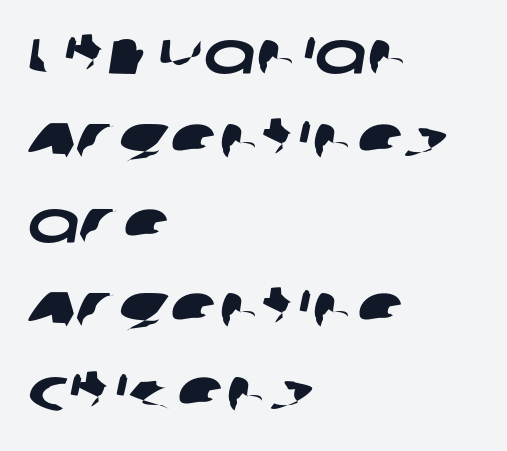
{"serif": "no", "width": "wide", "stroke_contrast": "low", "x_height": "large", "monospaced": "no", "underline": "no", "align": "left", "line_spacing": "normal", "line_spacing_ratio": 1.36, "letter_spacing": "normal", "letter_spacing_em": 0.0, "glyph_px": 62}
